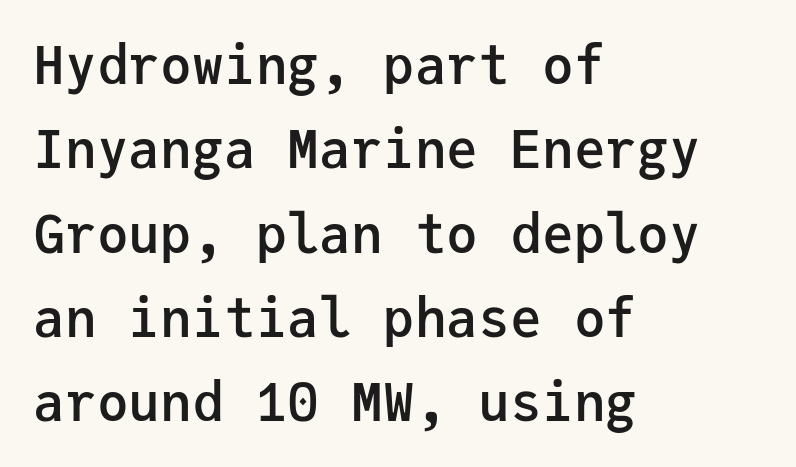
Q: Is the text bold? A: Semi-bold.
Q: Is the text italic (slanted)? A: No, it is upright.
Q: Is the typeface a serif or a sans-serif typeface? A: Sans-serif.
Q: Is the text underlined? A: No.
Q: How is the paragraph aligned? A: Left-aligned.
Q: Is the spacing between letters normal or unusually wide? A: Normal.
Q: Is the spacing between lines tight, normal or loose? A: Normal.
Q: Width (condensed, normal, or wide)? A: Normal.
Q: Stroke contrast? A: Low.
Q: x-height? A: Medium.
Q: Monospaced? A: Yes.
